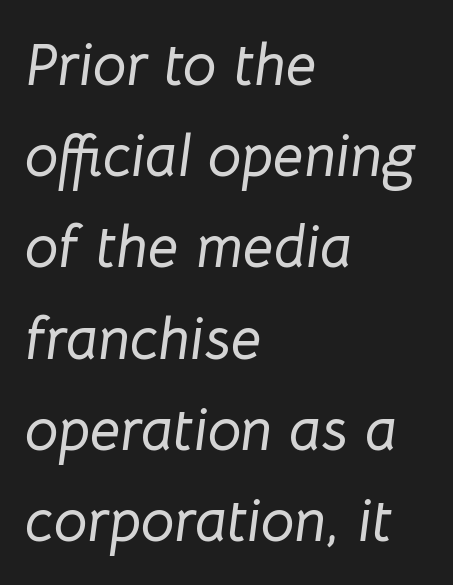
{"italic": "yes", "lean": "right", "slant_degrees": 8, "width": "normal", "stroke_contrast": "low", "x_height": "medium", "monospaced": "no", "underline": "no", "align": "left", "line_spacing": "normal", "line_spacing_ratio": 1.52, "letter_spacing": "normal", "letter_spacing_em": 0.0, "glyph_px": 60}
